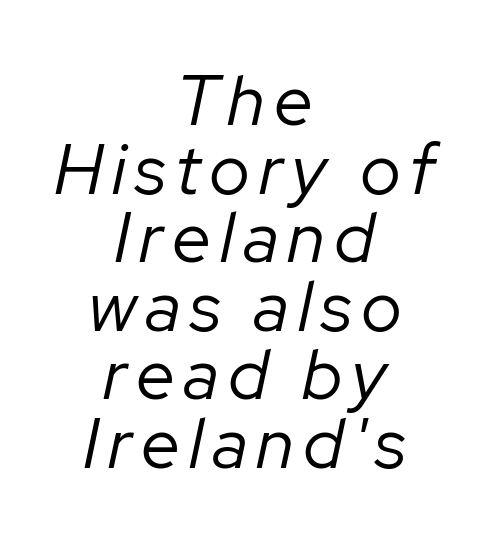
Q: Is the text bold? A: No.
Q: Is the text italic (slanted)? A: Yes, it leans right by about 12 degrees.
Q: Is the text underlined? A: No.
Q: How is the paragraph aligned? A: Centered.
Q: Is the spacing between lines tight, normal or loose? A: Tight.
Q: Width (condensed, normal, or wide)? A: Normal.
Q: Stroke contrast? A: Low.
Q: x-height? A: Medium.
Q: Monospaced? A: No.
